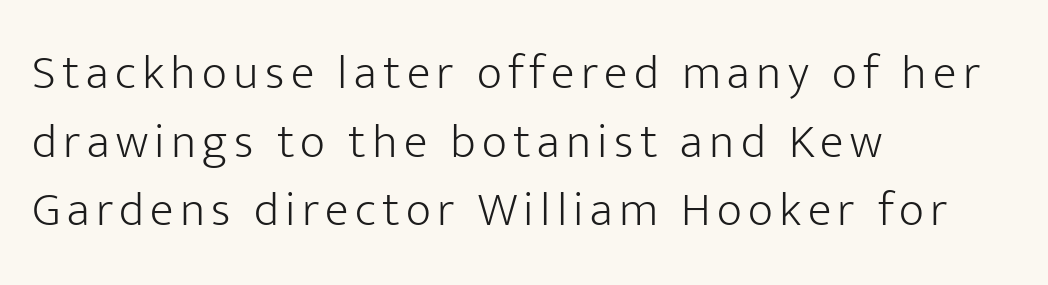
The letters advance in unequal steps, a hallmark of proportional type. Every character sits straight up, as roman type does. Is the type heavy? It reads as light-to-regular instead. Line starts are locked; line ends wander. Evenly set lines give the paragraph a standard silhouette.
